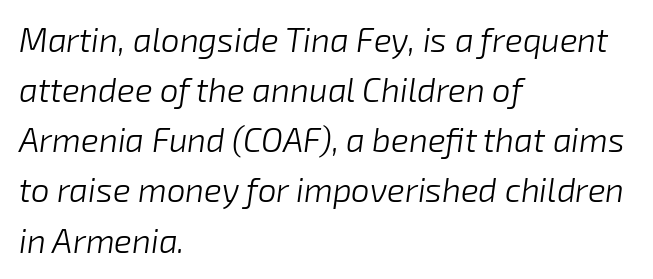
The image shows 33 px light type, italic (leaning right); set left-aligned, normal line spacing (1.52x), normal letter spacing, not underlined; low stroke contrast and a medium x-height.
